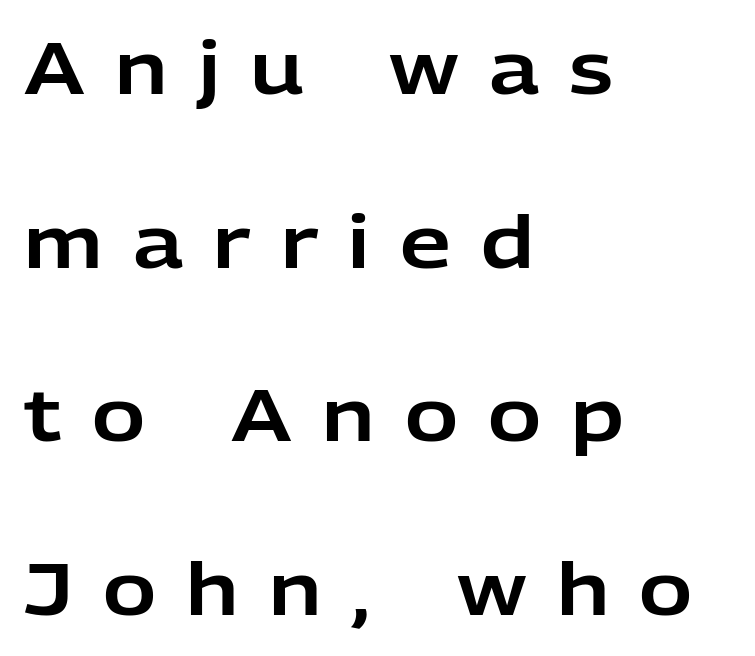
{"serif": "no", "italic": "no", "width": "normal", "stroke_contrast": "low", "x_height": "medium", "monospaced": "no", "underline": "no", "align": "left", "line_spacing": "loose", "line_spacing_ratio": 2.41, "letter_spacing": "wide", "letter_spacing_em": 0.42, "glyph_px": 72}
